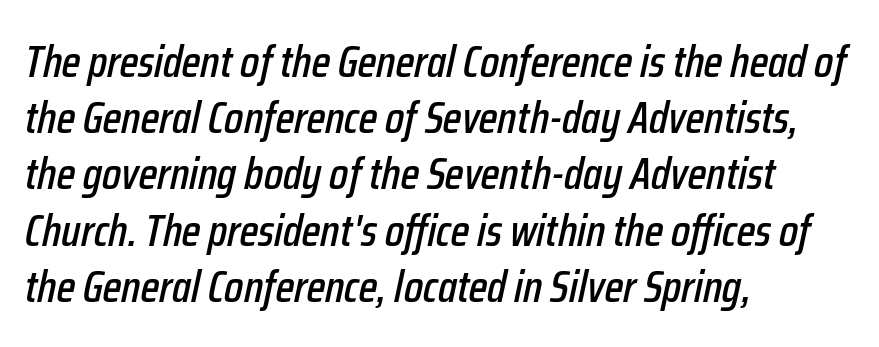
The image shows 45 px condensed type, italic (leaning right); set left-aligned, normal line spacing (1.25x), normal letter spacing, not underlined; low stroke contrast and a medium x-height.
